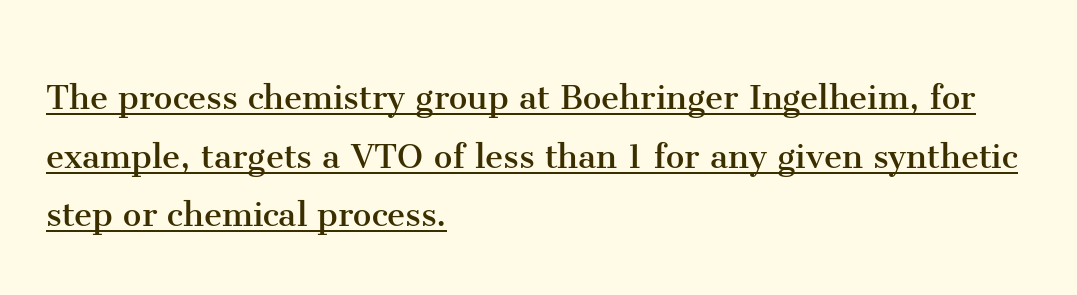
{"serif": "yes", "italic": "no", "bold": "no", "weight": "regular", "width": "normal", "stroke_contrast": "medium", "x_height": "medium", "monospaced": "no", "underline": "yes", "align": "left", "line_spacing": "normal", "line_spacing_ratio": 1.43, "letter_spacing": "normal", "letter_spacing_em": 0.0, "glyph_px": 41}
